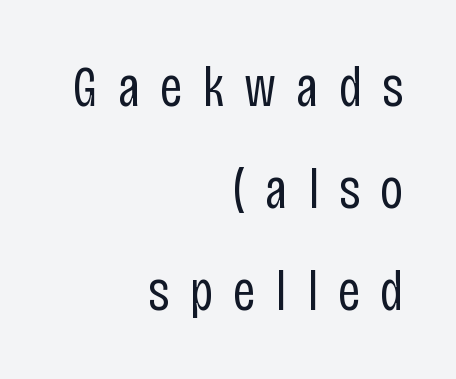
The strip under each line holds only bare page. Upright lettering throughout. The typesetter chose a ragged-left arrangement here. The glyphs in this specimen are sans serif. The rendering uses natural spacing where letterforms have individual widths.
